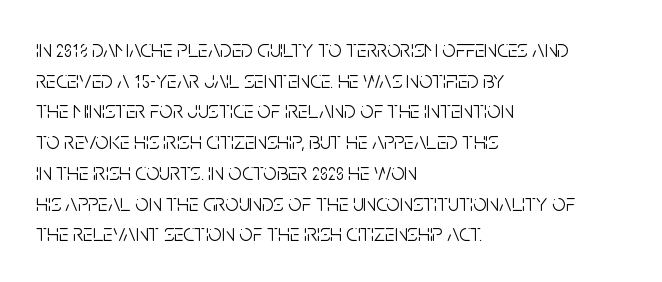
Is the type heavy? It reads as light-to-regular instead. Leftover space on each line is placed entirely after the last word. Characters follow at the spacing the type designer built in. The passage shown stacks its lines at a standard gap.
